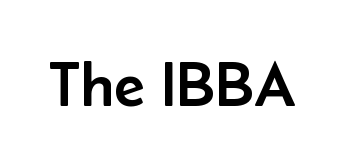
Q: Is the text italic (slanted)? A: No, it is upright.
Q: Is the typeface a serif or a sans-serif typeface? A: Sans-serif.
Q: Is the text underlined? A: No.
Q: Is the spacing between letters normal or unusually wide? A: Normal.
Q: Width (condensed, normal, or wide)? A: Normal.
Q: Stroke contrast? A: Low.
Q: x-height? A: Small.
Q: Monospaced? A: No.
